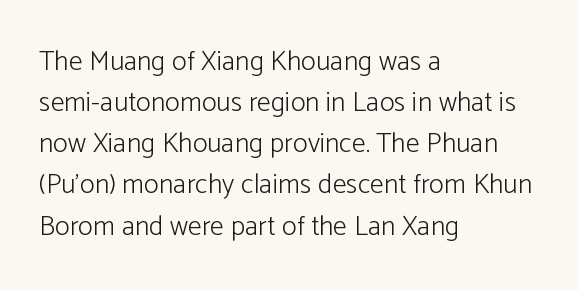
The image shows 28 px light sans-serif type, upright; set left-aligned, normal line spacing (1.47x), normal letter spacing, not underlined; low stroke contrast and a medium x-height.
